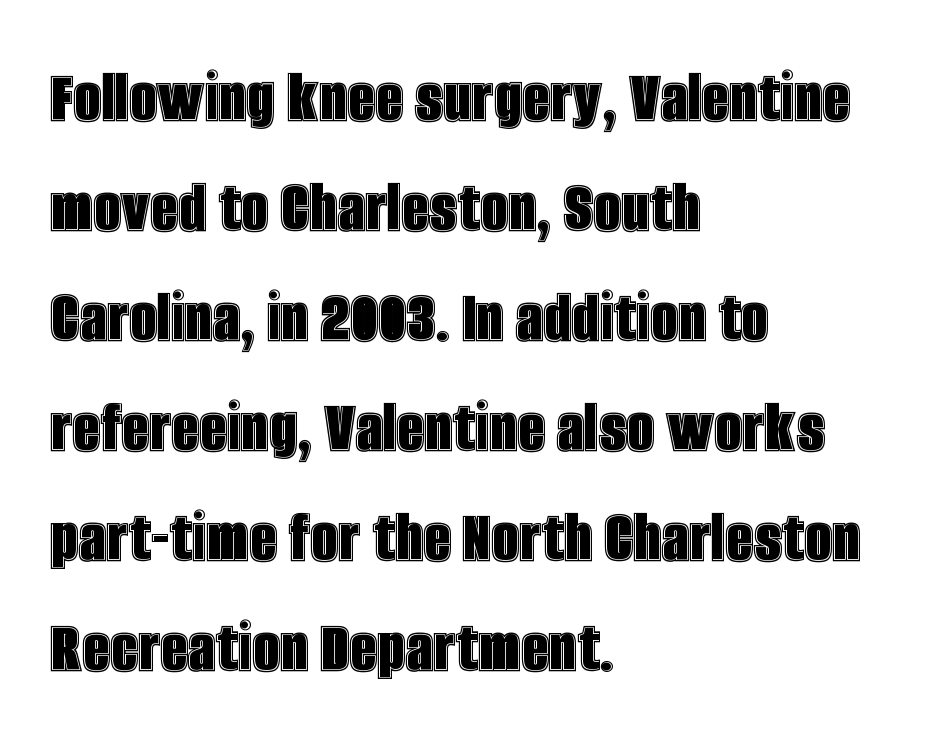
Beneath every word, the page is bare. Horizontal alignment here is leftward, the default for most running prose. The letters advance in unequal steps, a hallmark of proportional type. Vertically, the passage feels balanced, rows spaced as you'd expect. Posture: upright roman.
